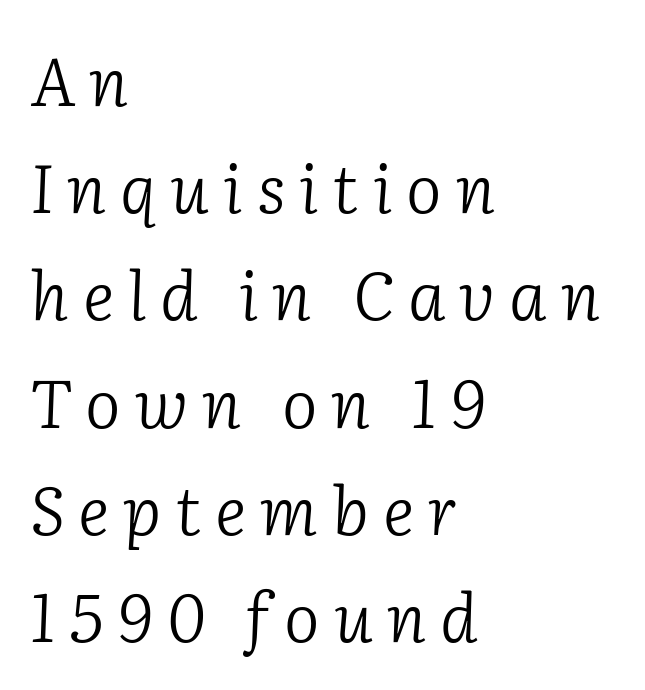
Q: Is the text bold? A: No.
Q: Is the text italic (slanted)? A: Yes, it leans right by about 2 degrees.
Q: Is the typeface a serif or a sans-serif typeface? A: Serif.
Q: Is the text underlined? A: No.
Q: How is the paragraph aligned? A: Left-aligned.
Q: Is the spacing between letters normal or unusually wide? A: Unusually wide.
Q: Is the spacing between lines tight, normal or loose? A: Normal.
Q: Width (condensed, normal, or wide)? A: Normal.
Q: Stroke contrast? A: Low.
Q: x-height? A: Medium.
Q: Monospaced? A: No.
